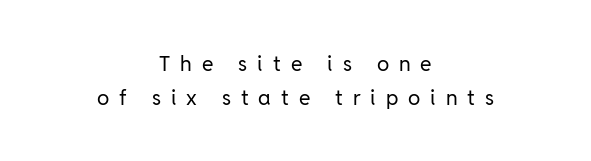
{"italic": "no", "bold": "no", "underline": "no", "align": "center", "line_spacing": "normal", "line_spacing_ratio": 1.6, "letter_spacing": "wide", "letter_spacing_em": 0.47, "glyph_px": 21}
